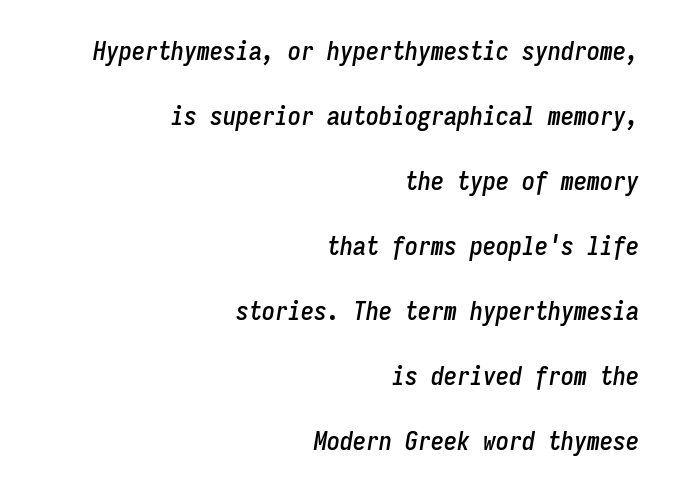
The image shows 26 px text type, italic (leaning right); set right-aligned, loose line spacing (2.5x), normal letter spacing, not underlined.
